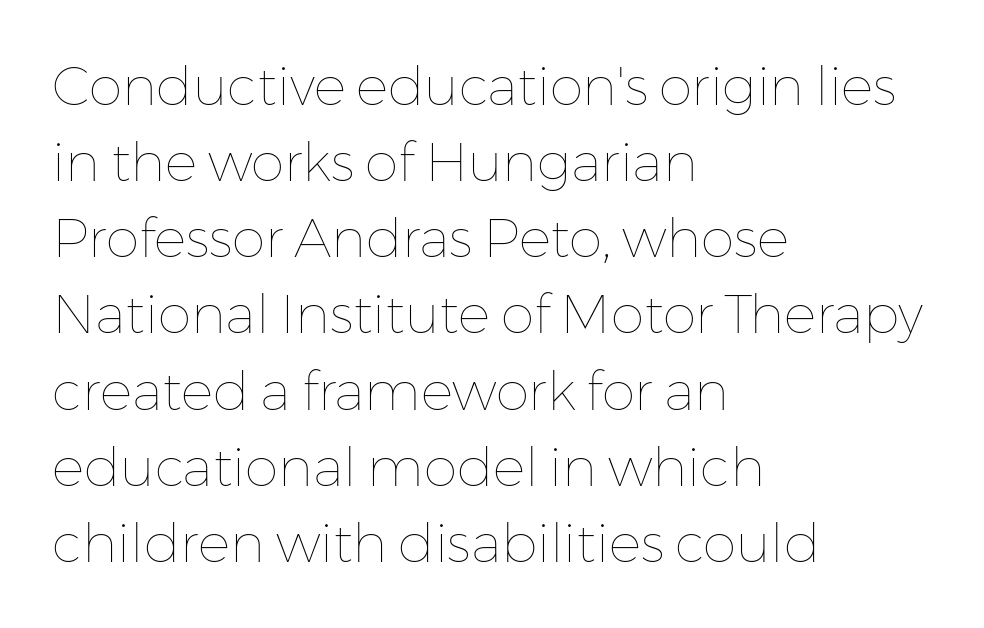
Rendered with straight, roman letterforms. Bare-footed words on every line. The rendering uses natural spacing where letterforms have individual widths. The letters look calm and open, with moderate or lighter stems.
